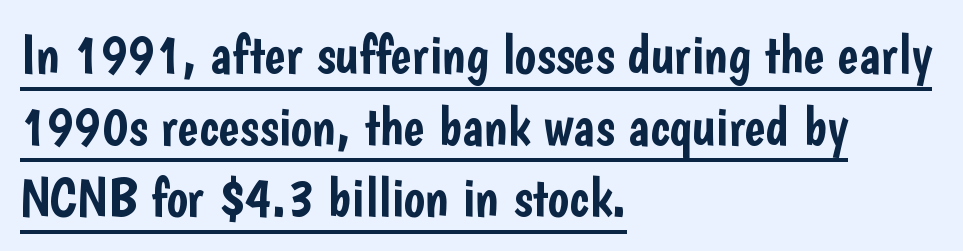
{"serif": "no", "italic": "no", "width": "condensed", "stroke_contrast": "low", "x_height": "medium", "monospaced": "no", "underline": "yes", "align": "left", "line_spacing": "normal", "line_spacing_ratio": 1.28, "letter_spacing": "normal", "letter_spacing_em": 0.0, "glyph_px": 56}
